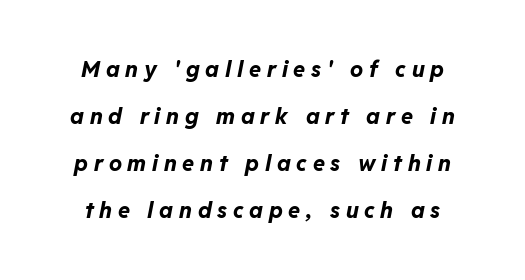
Q: Is the text bold? A: Yes.
Q: Is the text italic (slanted)? A: Yes, it leans right by about 11 degrees.
Q: Is the text underlined? A: No.
Q: Is the spacing between letters normal or unusually wide? A: Unusually wide.
Q: Is the spacing between lines tight, normal or loose? A: Loose.
